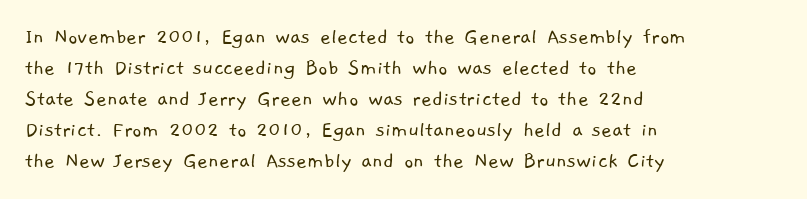
The vertical gap from one line to the next is medium. The letterforms sit at book weight or below. Underline: absent. All the whitespace from short lines collects on the right. The type is set solid horizontally, with unmodified tracking.
